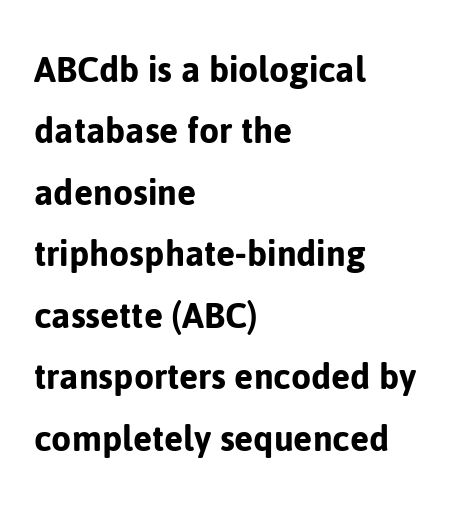
The image shows 41 px sans-serif type, upright; set left-aligned, normal line spacing (1.5x), normal letter spacing, not underlined; low stroke contrast and a medium x-height.
